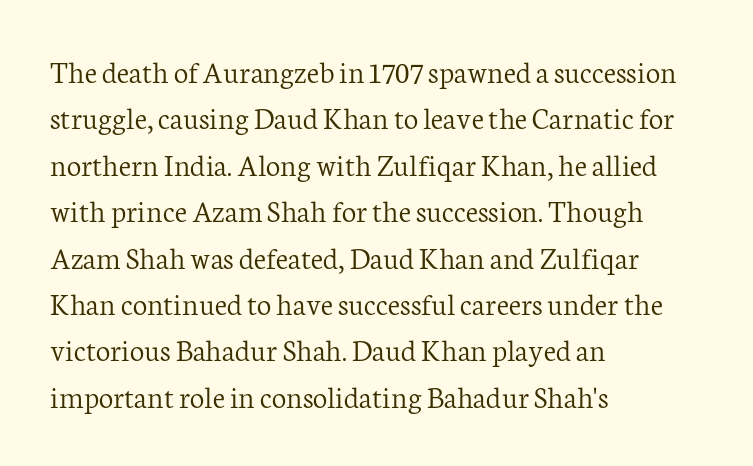
{"serif": "yes", "italic": "no", "bold": "no", "weight": "light", "width": "normal", "stroke_contrast": "low", "x_height": "medium", "monospaced": "no", "underline": "no", "align": "left", "line_spacing": "normal", "line_spacing_ratio": 1.45, "letter_spacing": "normal", "letter_spacing_em": 0.0, "glyph_px": 32}
